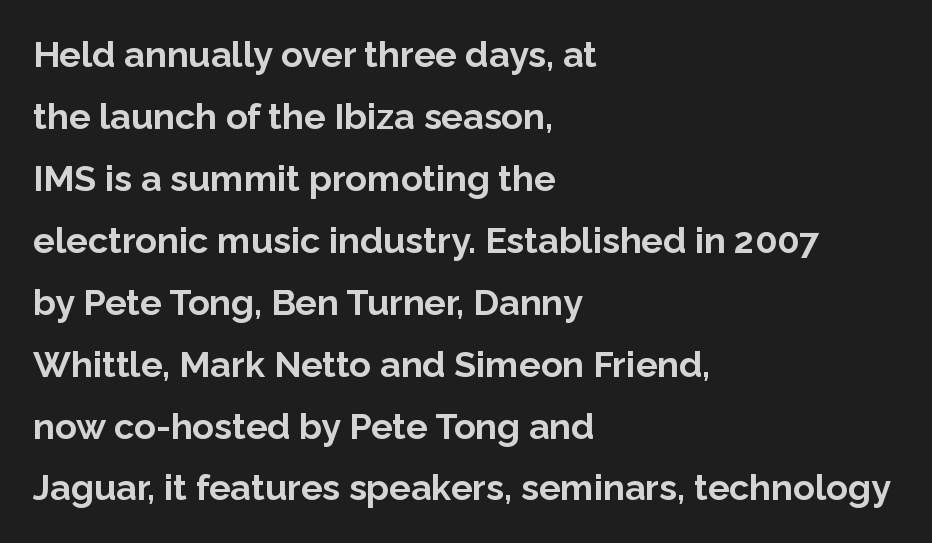
Any mark beneath the type? The region is blank. In terms of letterspacing, this is plain default setting. Serifs: no, the terminals of the letterforms are clean. Every letter is thick-stroked: bold, no question. Every row of glyphs begins at an identical x-position on the left. Posture: vertical.
